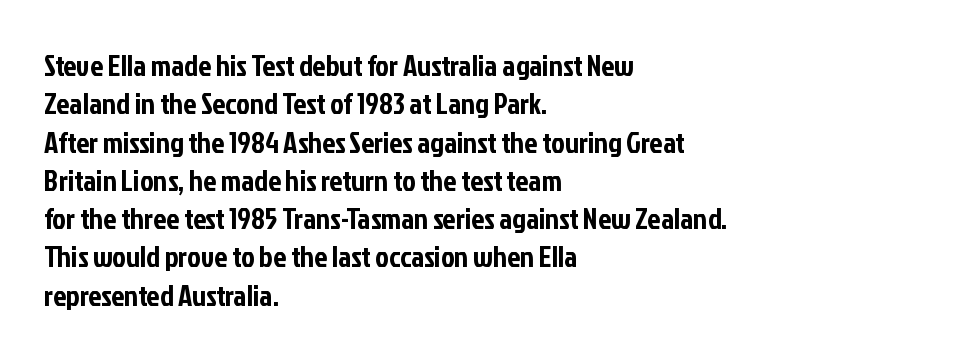
{"serif": "no", "italic": "no", "width": "condensed", "stroke_contrast": "low", "x_height": "medium", "monospaced": "no", "underline": "no", "align": "left", "line_spacing": "normal", "line_spacing_ratio": 1.32, "letter_spacing": "normal", "letter_spacing_em": 0.0, "glyph_px": 29}
